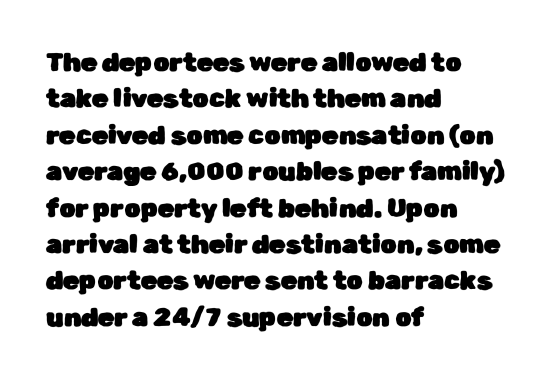
The image shows 26 px text type, upright; set left-aligned, normal line spacing (1.4x), normal letter spacing, not underlined.
